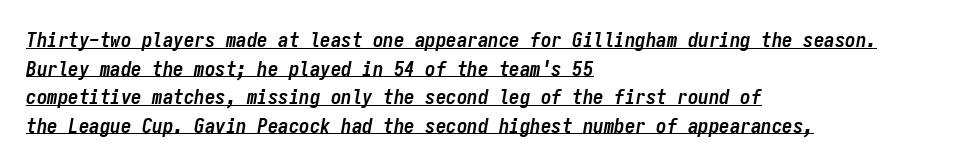
Decoration check: the copy is underlined. Weight check: bold — yes, fully. Leftover space on each line is placed entirely after the last word. This sample keeps an unexceptional amount of space between lines. The rendering applies a slant to the glyphs.
